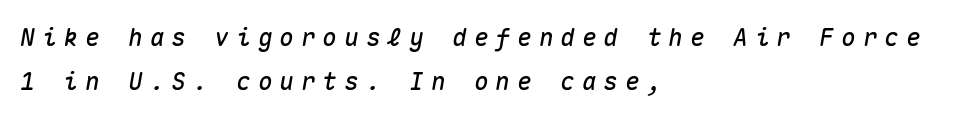
The image shows 24 px text type, italic (leaning right); set left-aligned, line spacing 1.84x, unusually wide letter spacing (+0.3 em), not underlined.
